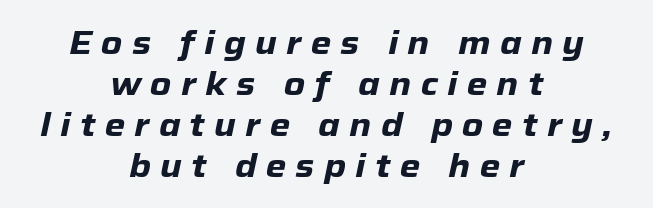
Looks like regular typesetting: each glyph gets only the width it needs. Characters are canted at an angle relative to the baseline's perpendicular. Does extra space separate the letters? Yes, quite a lot of it. The sample has been set heavy, in full bold. Horizontal alignment here is central, giving a formal, balanced look. The baseline area is clear.
